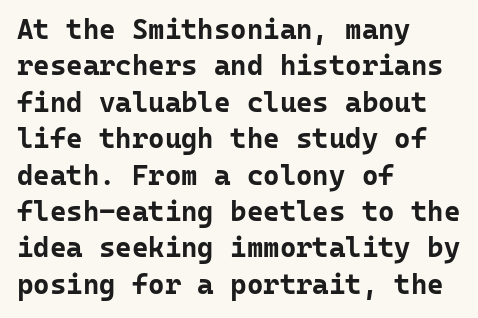
Grotesque or geometric, the face here clearly has no serifs. Quick note: underline off. Emphasis by weight is at full strength: bold. Leftover space on each line is placed entirely after the last word. A roman cut, with each character standing at attention. Inter-character spacing is left at the font's built-in metrics.
